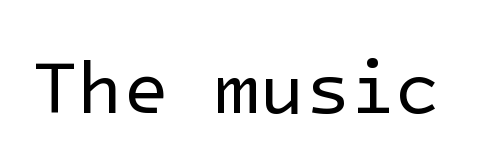
This rendering leaves character spacing at its baseline value. Bold? No — there's no thickening of the strokes. Upright lettering throughout. The letters carry no serifs — their stems end cleanly without finishing strokes.
